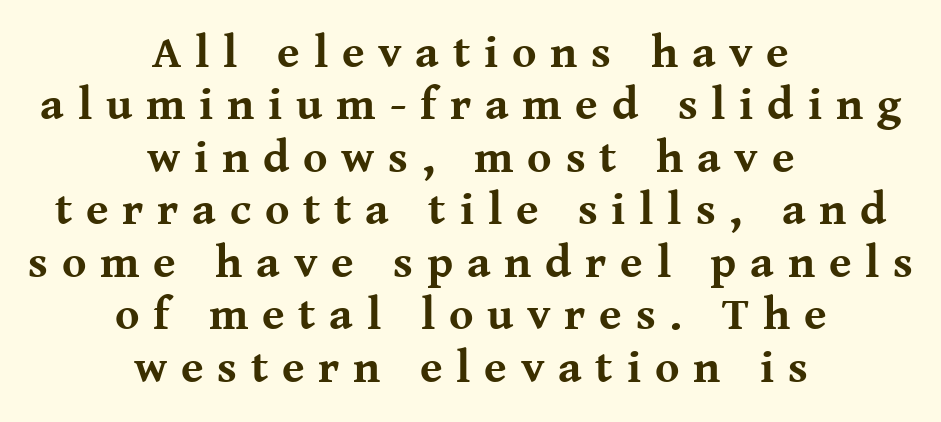
{"serif": "yes", "italic": "no", "bold": "yes", "weight": "bold", "width": "normal", "stroke_contrast": "medium", "x_height": "medium", "monospaced": "no", "underline": "no", "align": "center", "line_spacing": "tight", "line_spacing_ratio": 1.14, "letter_spacing": "wide", "letter_spacing_em": 0.3, "glyph_px": 46}
